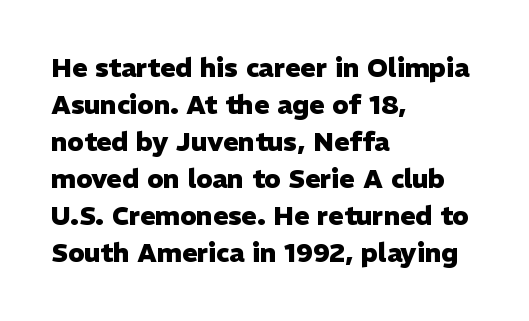
{"italic": "no", "bold": "yes", "underline": "no", "align": "left", "line_spacing": "normal", "line_spacing_ratio": 1.42, "letter_spacing": "normal", "letter_spacing_em": 0.0, "glyph_px": 26}
